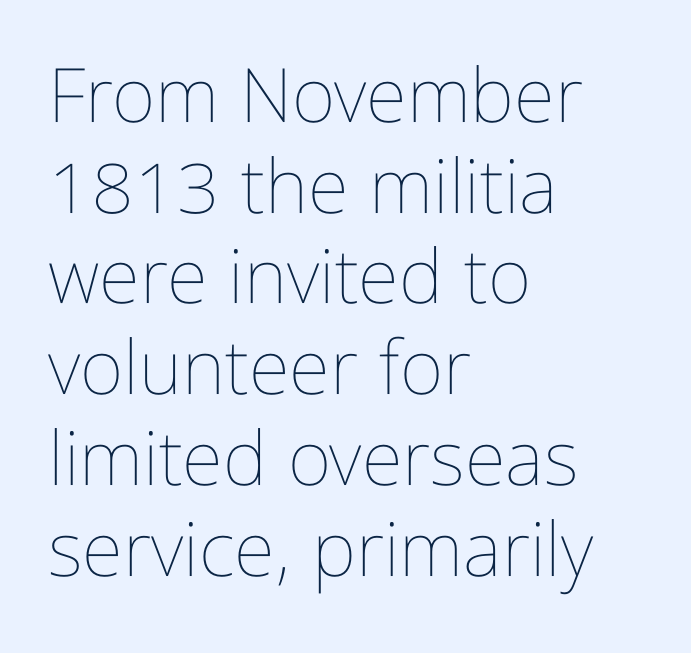
Q: Is the text bold? A: No.
Q: Is the text italic (slanted)? A: No, it is upright.
Q: Is the text underlined? A: No.
Q: How is the paragraph aligned? A: Left-aligned.
Q: Is the spacing between letters normal or unusually wide? A: Normal.
Q: Width (condensed, normal, or wide)? A: Condensed.
Q: Stroke contrast? A: Low.
Q: x-height? A: Medium.
Q: Monospaced? A: No.
